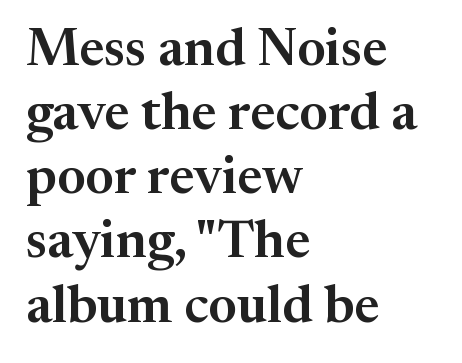
The image shows 53 px serif type, upright; set left-aligned, line spacing 1.21x, normal letter spacing, not underlined; medium stroke contrast and a medium x-height.
